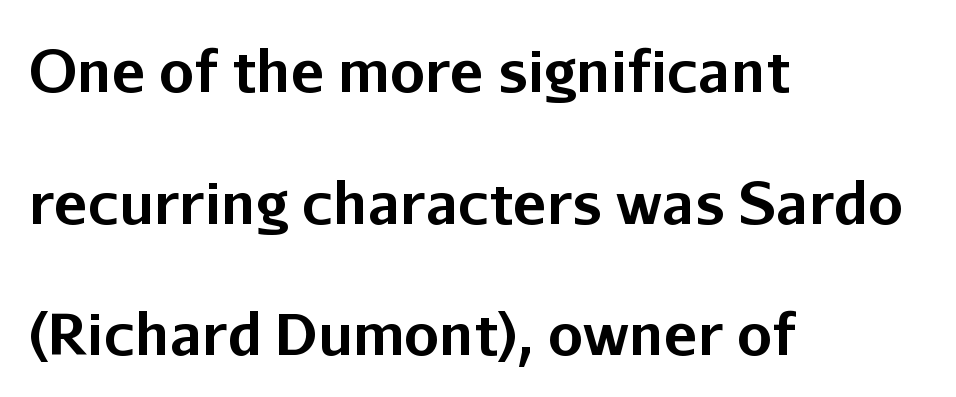
{"serif": "no", "italic": "no", "bold": "yes", "weight": "bold", "width": "normal", "stroke_contrast": "low", "x_height": "medium", "monospaced": "no", "underline": "no", "align": "left", "line_spacing": "loose", "line_spacing_ratio": 2.35, "letter_spacing": "normal", "letter_spacing_em": 0.0, "glyph_px": 56}
